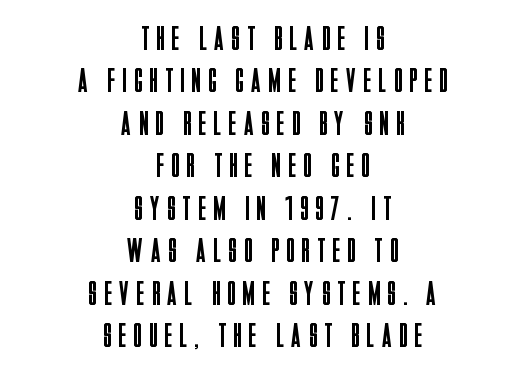
The image shows 34 px regular-weight, condensed sans-serif type, upright; set centered, normal line spacing (1.25x), unusually wide letter spacing (+0.24 em), not underlined; low stroke contrast and a large x-height.
